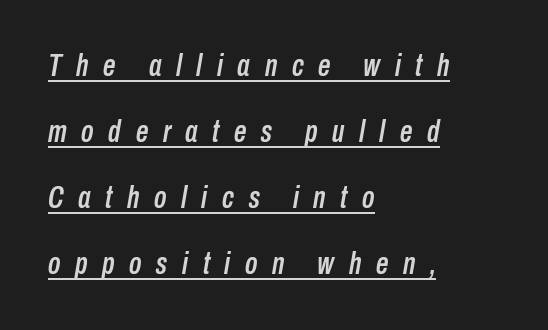
The vertical gap from one line to the next is large. Each letter keeps its own natural width here, so spacing adapts to shape. One-word summary of the alignment: left. The face used here is rendered with a markedly widened letterfit. Underline: present. Slant detected: the letters are inclined.
